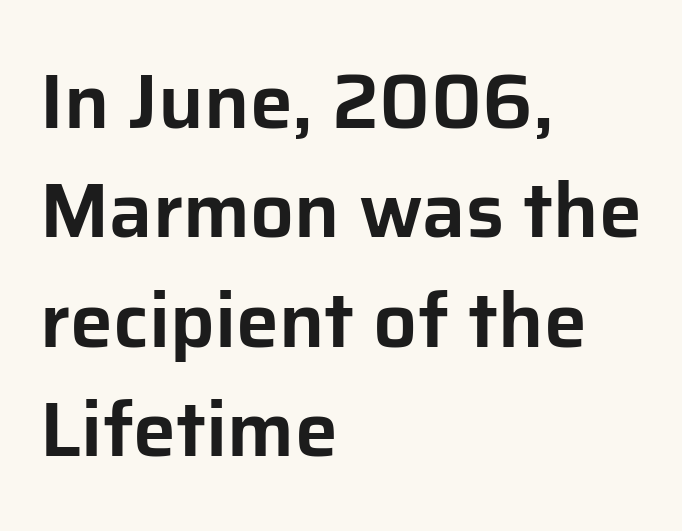
The image shows 77 px sans-serif type, upright; set left-aligned, normal line spacing (1.42x), normal letter spacing, not underlined; low stroke contrast and a medium x-height.
